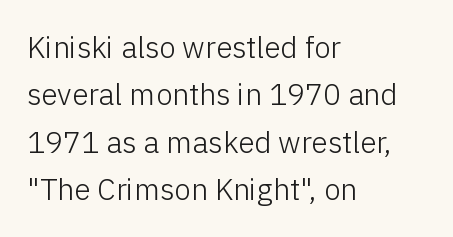
Q: Is the text bold? A: No.
Q: Is the text italic (slanted)? A: No, it is upright.
Q: Is the typeface a serif or a sans-serif typeface? A: Sans-serif.
Q: Is the text underlined? A: No.
Q: How is the paragraph aligned? A: Left-aligned.
Q: Is the spacing between letters normal or unusually wide? A: Normal.
Q: Is the spacing between lines tight, normal or loose? A: Normal.
Q: Width (condensed, normal, or wide)? A: Normal.
Q: Stroke contrast? A: Low.
Q: x-height? A: Medium.
Q: Monospaced? A: No.
